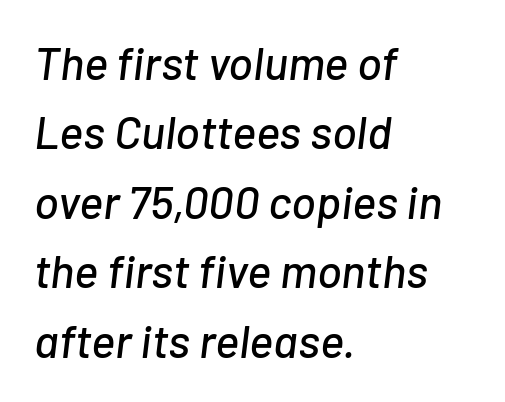
{"italic": "yes", "lean": "right", "slant_degrees": 7, "width": "normal", "stroke_contrast": "low", "x_height": "medium", "monospaced": "no", "underline": "no", "align": "left", "line_spacing": "normal", "line_spacing_ratio": 1.51, "letter_spacing": "normal", "letter_spacing_em": 0.0, "glyph_px": 46}
